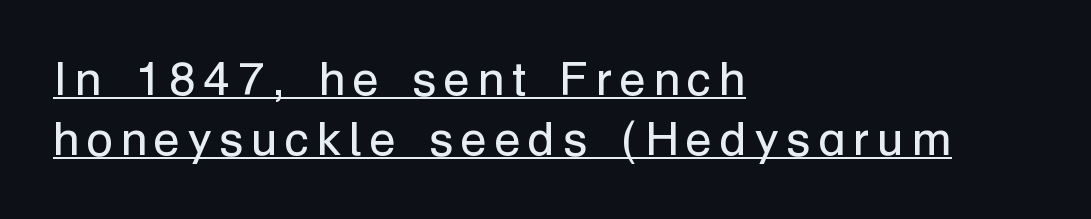
The image shows 48 px regular-weight sans-serif type, upright; set left-aligned, line spacing 1.24x, underlined; low stroke contrast and a medium x-height.
